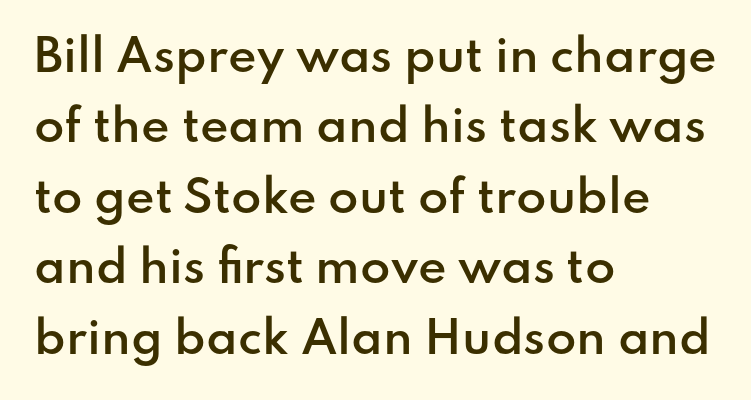
Any mark beneath the type? The region is blank. This is sans-serif lettering, the kind often seen on screens and signage. Every letter is mildly thick-stroked: semibold rather than bold. The typography opts for an upright posture over an oblique one. A typesetter would call this zero additional tracking.
